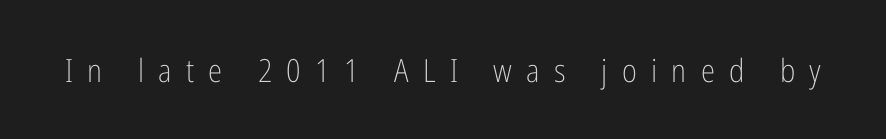
Q: Is the text bold? A: No.
Q: Is the text italic (slanted)? A: No, it is upright.
Q: Is the typeface a serif or a sans-serif typeface? A: Sans-serif.
Q: Is the text underlined? A: No.
Q: Is the spacing between letters normal or unusually wide? A: Unusually wide.
Q: Width (condensed, normal, or wide)? A: Condensed.
Q: Stroke contrast? A: Low.
Q: x-height? A: Medium.
Q: Monospaced? A: No.
